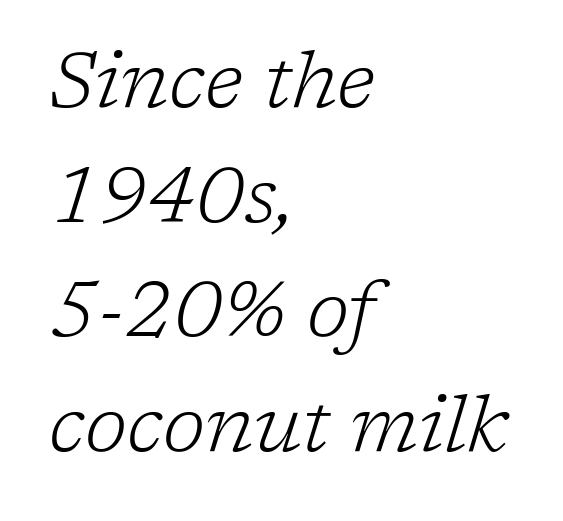
{"serif": "yes", "italic": "yes", "lean": "right", "slant_degrees": 17, "bold": "no", "weight": "light", "width": "normal", "stroke_contrast": "low", "x_height": "medium", "monospaced": "no", "underline": "no", "align": "left", "line_spacing": "normal", "line_spacing_ratio": 1.47, "letter_spacing": "normal", "letter_spacing_em": 0.0, "glyph_px": 78}
